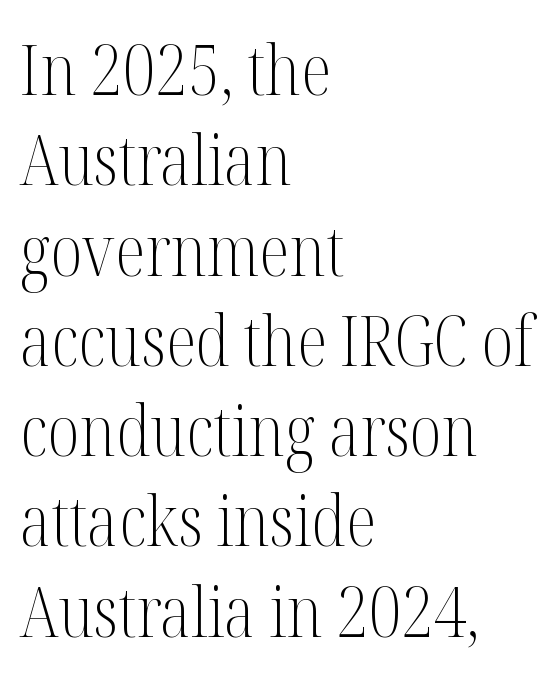
All the whitespace from short lines collects on the right. The passage shown stacks its lines at a standard gap. Here the designer chose a conventional face with non-uniform glyph widths. A typesetter would call this zero additional tracking. Quick note: underline off. Does the type have serifs? Yes, each stem ends in a small foot.
